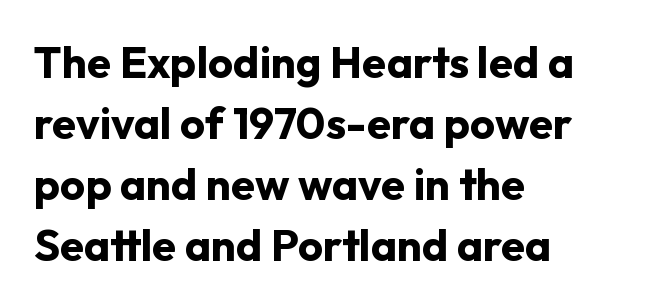
Serif or sans? Sans — the stroke terminals are bare. Chunky letters — that's bold for sure. This sample has the flowing, uneven cadence of proportional lettering. The type sits square on the baseline with zero lean. Every row of glyphs begins at an identical x-position on the left. Nothing unusual about the tracking: characters are spaced as the font intends.
